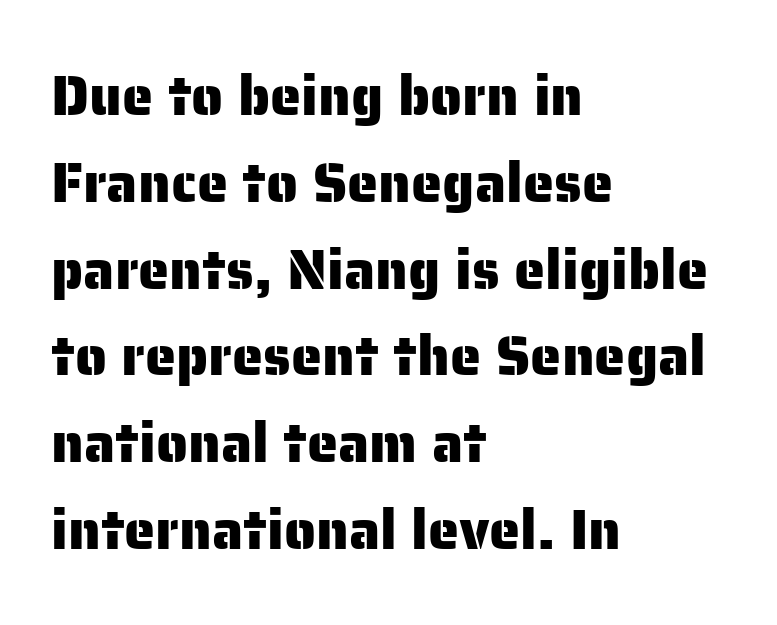
The image shows 56 px sans-serif type, upright; set left-aligned, normal line spacing (1.55x), normal letter spacing, not underlined; low stroke contrast and a medium x-height.
